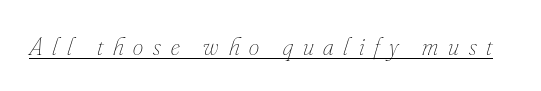
Q: Is the text bold? A: No.
Q: Is the text italic (slanted)? A: Yes, it leans right by about 16 degrees.
Q: Is the text underlined? A: Yes.
Q: Is the spacing between letters normal or unusually wide? A: Unusually wide.
